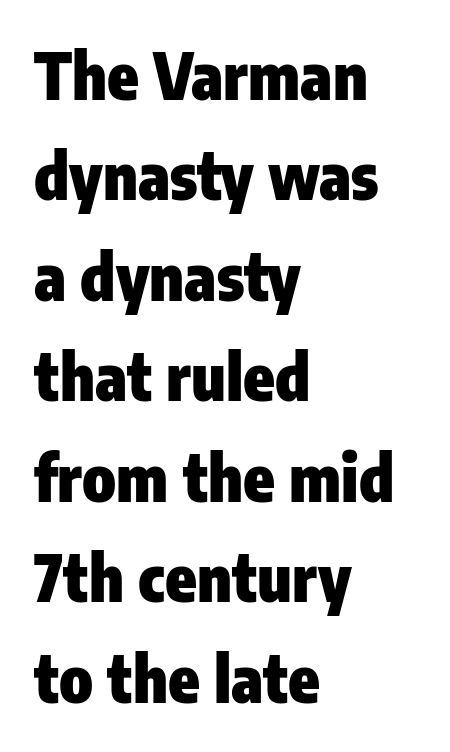
{"serif": "no", "italic": "no", "bold": "yes", "weight": "heavy", "width": "condensed", "stroke_contrast": "low", "x_height": "medium", "monospaced": "no", "underline": "no", "align": "left", "line_spacing": "normal", "line_spacing_ratio": 1.57, "letter_spacing": "normal", "letter_spacing_em": 0.0, "glyph_px": 64}
